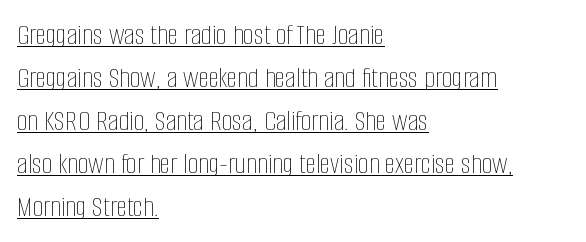
Q: Is the text bold? A: No.
Q: Is the text italic (slanted)? A: No, it is upright.
Q: Is the text underlined? A: Yes.
Q: How is the paragraph aligned? A: Left-aligned.
Q: Is the spacing between letters normal or unusually wide? A: Normal.
Q: Is the spacing between lines tight, normal or loose? A: Normal.
Q: Width (condensed, normal, or wide)? A: Condensed.
Q: Stroke contrast? A: Low.
Q: x-height? A: Large.
Q: Monospaced? A: No.
